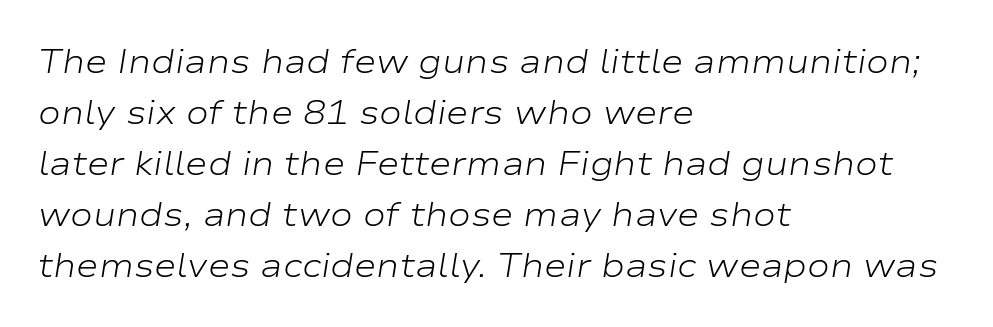
Quick note: interline space is typical. Style check: oblique. No heavy texture on the line: the type isn't bold. Bare-footed words on every line. Characters follow at the spacing the type designer built in. Alignment: flush left.
